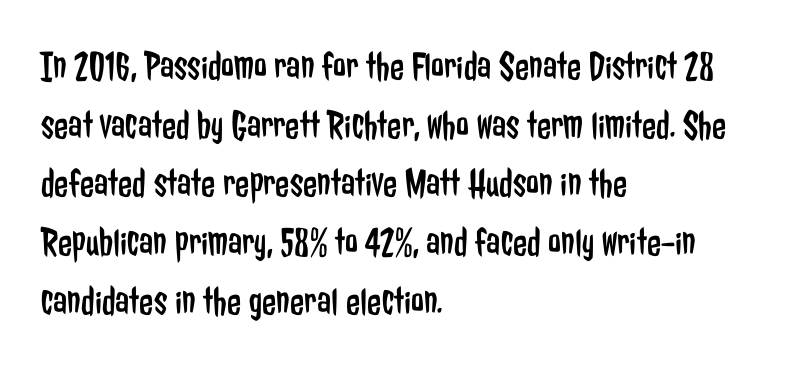
{"serif": "no", "italic": "no", "bold": "no", "weight": "regular", "width": "condensed", "stroke_contrast": "low", "x_height": "medium", "monospaced": "no", "underline": "no", "align": "left", "line_spacing": "normal", "line_spacing_ratio": 1.43, "letter_spacing": "normal", "letter_spacing_em": 0.0, "glyph_px": 41}
